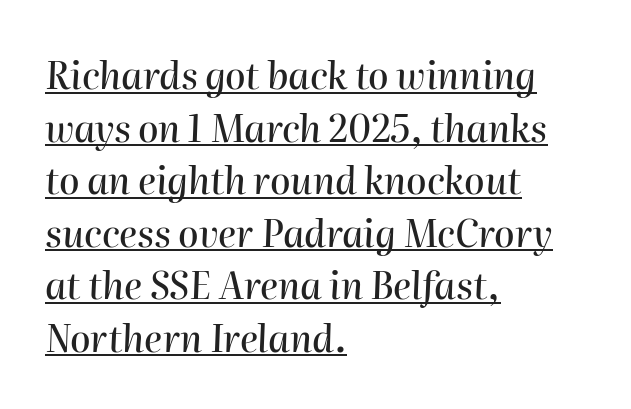
The image shows 37 px text type, italic (leaning right); set left-aligned, normal line spacing (1.42x), normal letter spacing, underlined; high stroke contrast and a medium x-height.
